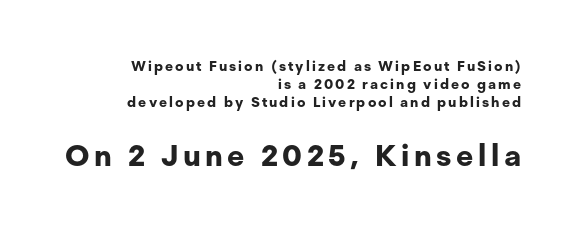
The line-height multiplier appears to be the usual default. Leftover space on each line is placed entirely before the opening word. Each glyph is drawn with heavy, bold strokes. A sans-serif font was chosen for this passage.
